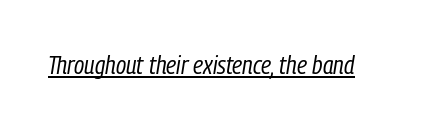
{"italic": "yes", "lean": "right", "slant_degrees": 9, "bold": "no", "underline": "yes", "letter_spacing": "normal", "letter_spacing_em": 0.0, "glyph_px": 26}
